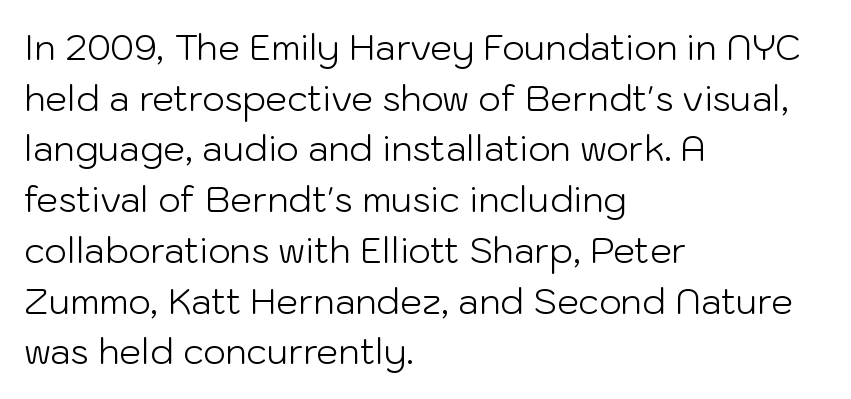
Q: Is the text bold? A: No.
Q: Is the text italic (slanted)? A: No, it is upright.
Q: Is the typeface a serif or a sans-serif typeface? A: Sans-serif.
Q: Is the text underlined? A: No.
Q: How is the paragraph aligned? A: Left-aligned.
Q: Is the spacing between letters normal or unusually wide? A: Normal.
Q: Is the spacing between lines tight, normal or loose? A: Normal.
Q: Width (condensed, normal, or wide)? A: Normal.
Q: Stroke contrast? A: Low.
Q: x-height? A: Medium.
Q: Monospaced? A: No.
